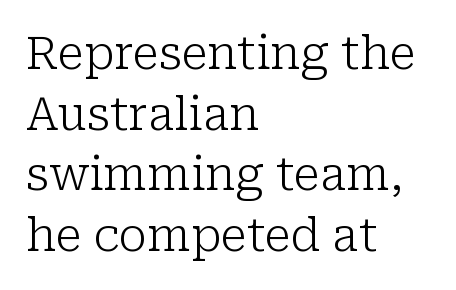
The image shows 46 px light serif type, upright; set left-aligned, normal line spacing (1.32x), normal letter spacing, not underlined; low stroke contrast and a medium x-height.
